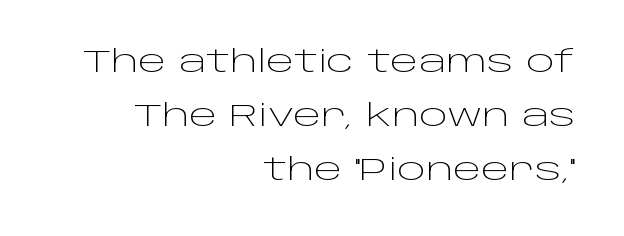
Look at the tracking — it's just the regular setting, nothing added. The letters stand upright; this is a roman face. The weight would be labelled regular, book, light, or lighter still. Only glyphs here, with clear space below each row.
